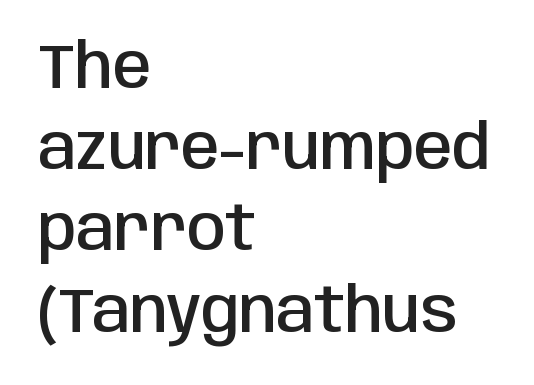
One glance says typical: line gaps are just what's usual. Posture: straight, roman, zero tilt. The setting favours the left margin, as ordinary paragraphs usually do. These lines are composed in type without serifs. Its strokes are somewhat broadened, the hallmark of semibold type.
